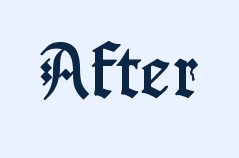
{"serif": "yes", "italic": "no", "width": "condensed", "stroke_contrast": "low", "x_height": "medium", "monospaced": "no", "underline": "no", "letter_spacing": "normal", "letter_spacing_em": 0.0, "glyph_px": 58}
